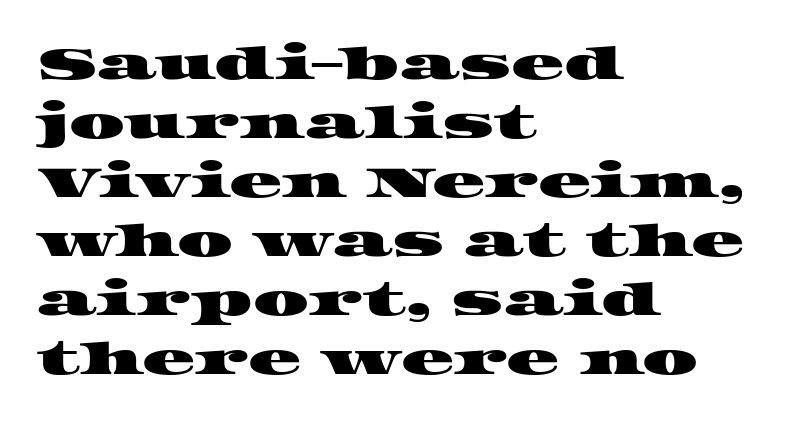
The image shows 44 px wide serif type; set left-aligned, normal line spacing (1.34x), normal letter spacing, not underlined; high stroke contrast and a large x-height.
